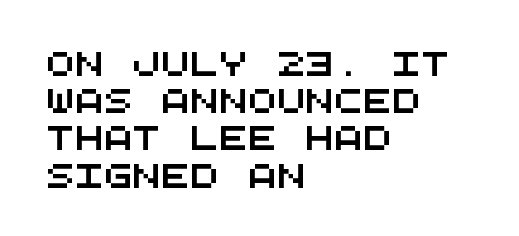
The image shows 24 px text type; set left-aligned, normal line spacing (1.55x), normal letter spacing, not underlined.
